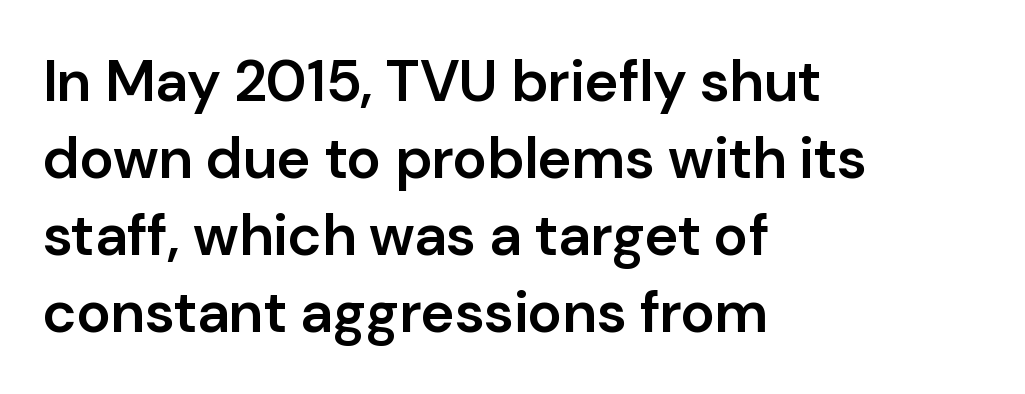
The strip under each line holds only bare page. The font family rendered here belongs to the sans-serif group. Posture: upright roman. Each letter keeps its own natural width here, so spacing adapts to shape. Stems and bowls a touch heavier than normal — semibold. A typesetter would call this leading conventional body-copy spacing.
